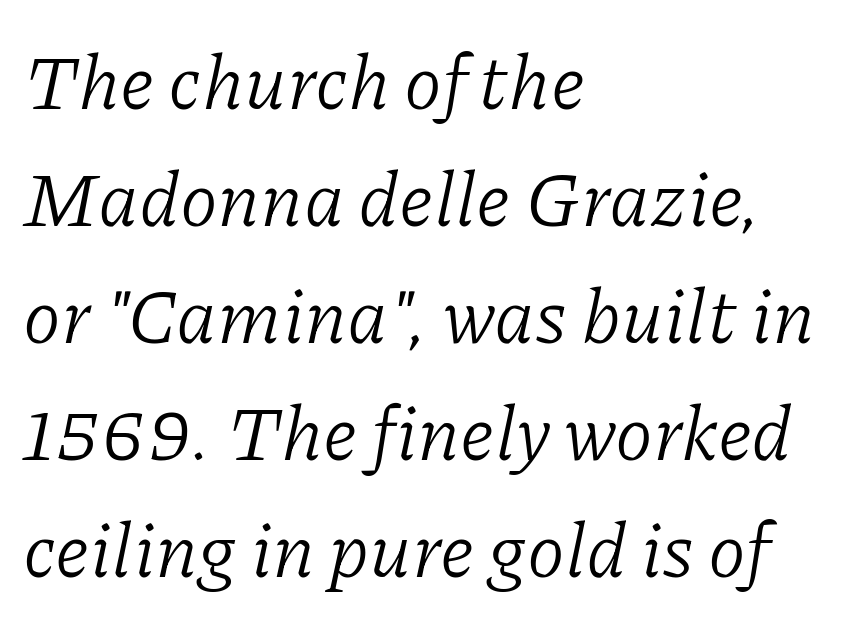
{"serif": "yes", "italic": "yes", "lean": "right", "slant_degrees": 11, "bold": "no", "weight": "light", "width": "normal", "stroke_contrast": "low", "x_height": "medium", "monospaced": "no", "underline": "no", "align": "left", "line_spacing": "normal", "line_spacing_ratio": 1.52, "letter_spacing": "normal", "letter_spacing_em": 0.0, "glyph_px": 77}
